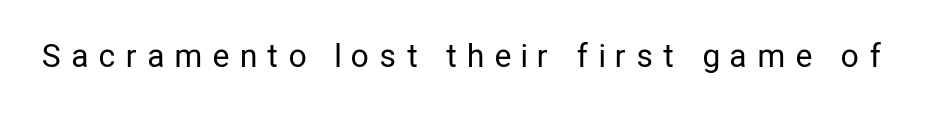
The image shows 31 px regular-weight, condensed sans-serif type, upright; set unusually wide letter spacing (+0.37 em), not underlined; low stroke contrast and a medium x-height.
